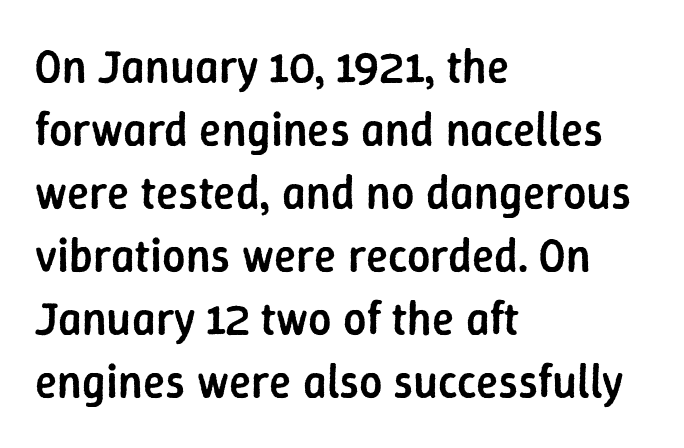
The image shows 46 px semibold sans-serif type, upright; set left-aligned, normal line spacing (1.37x), normal letter spacing, not underlined; low stroke contrast and a medium x-height.
